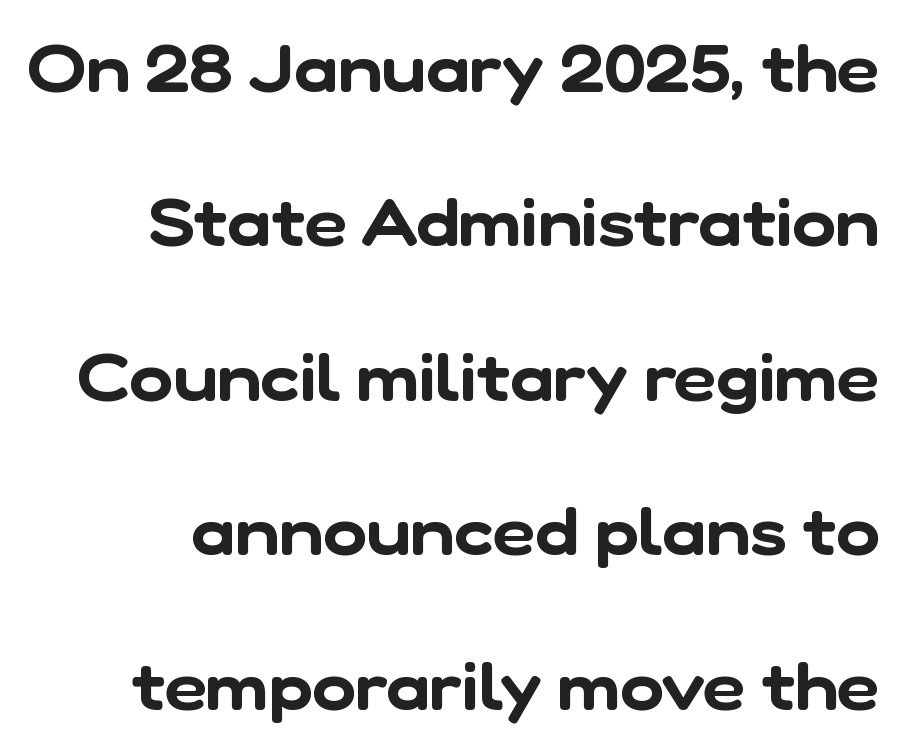
{"serif": "no", "width": "normal", "stroke_contrast": "low", "x_height": "medium", "monospaced": "no", "underline": "no", "line_spacing": "loose", "line_spacing_ratio": 2.34, "letter_spacing": "normal", "letter_spacing_em": 0.0, "glyph_px": 66}
